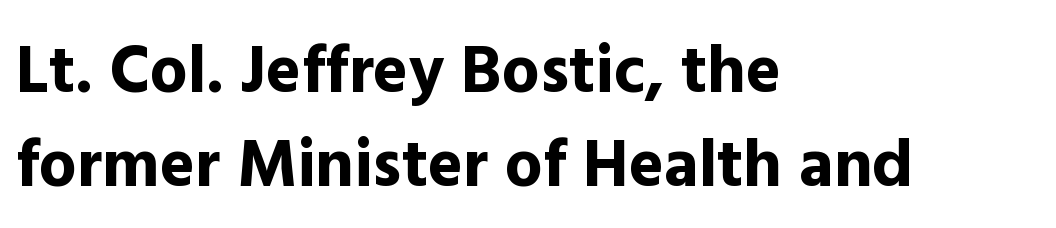
What stands out about the letter spacing? Nothing — it is the standard amount. Descenders are the only things crossing below the line. These lines are rendered in a variable-pitch font. One-word summary of the alignment: left. You can tell it's not italic because the verticals are truly vertical. Typographic density is high because the face is bold.
